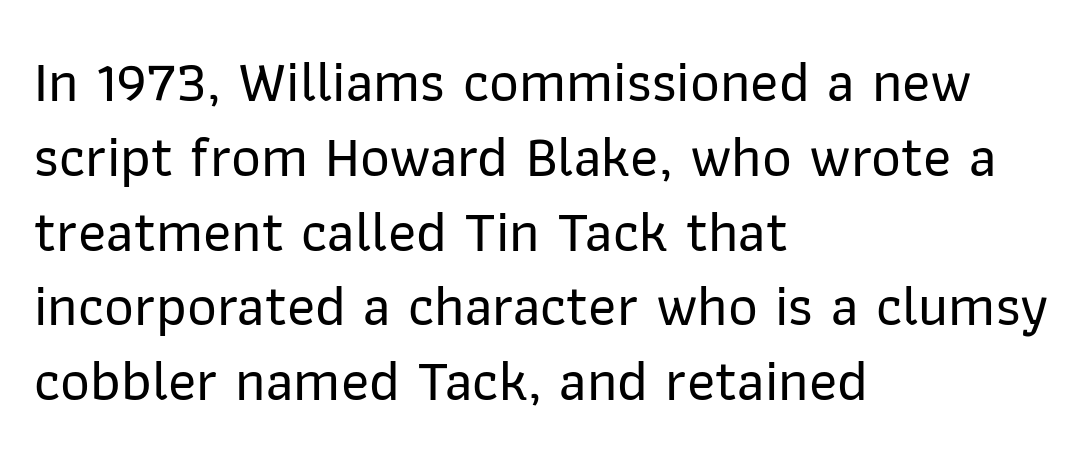
The image shows 58 px sans-serif type, upright; set left-aligned, normal line spacing (1.29x), normal letter spacing, not underlined; low stroke contrast and a medium x-height.
